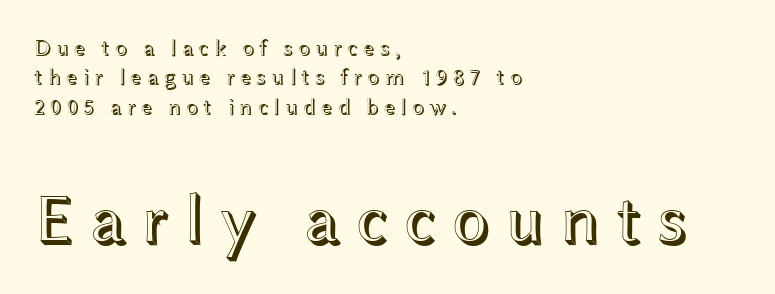
A typesetter would call this proportional, since set widths differ per character. Do the letters lean? They stand straight. The strip under each line holds only bare page. This rendering widens character spacing well past its baseline value. The lines in this sample share a left origin and differ only in where they stop.
